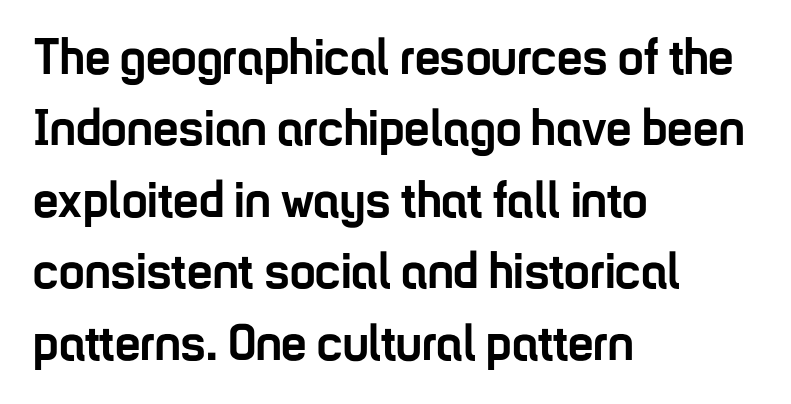
The image shows 51 px semibold, condensed sans-serif type, upright; set left-aligned, normal line spacing (1.4x), normal letter spacing, not underlined; low stroke contrast and a medium x-height.
